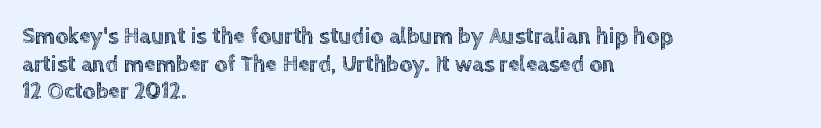
{"italic": "no", "underline": "no", "align": "left", "line_spacing_ratio": 1.2, "letter_spacing": "normal", "letter_spacing_em": 0.0, "glyph_px": 23}
